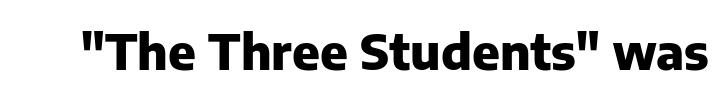
{"serif": "no", "italic": "no", "bold": "yes", "weight": "heavy", "width": "normal", "stroke_contrast": "low", "x_height": "medium", "monospaced": "no", "underline": "no", "letter_spacing": "normal", "letter_spacing_em": 0.0, "glyph_px": 49}
